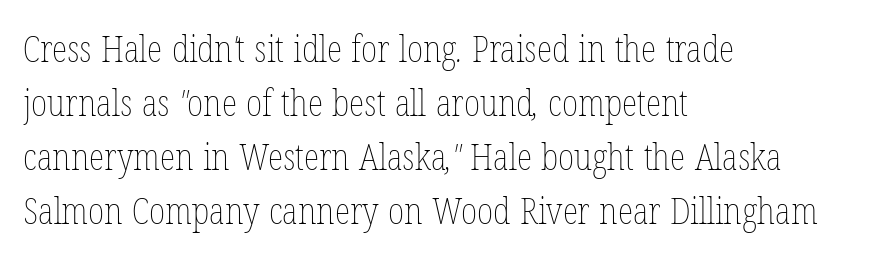
{"bold": "no", "weight": "thin", "width": "condensed", "stroke_contrast": "low", "x_height": "medium", "monospaced": "no", "underline": "no", "align": "left", "line_spacing": "normal", "line_spacing_ratio": 1.5, "letter_spacing": "normal", "letter_spacing_em": 0.0, "glyph_px": 36}
